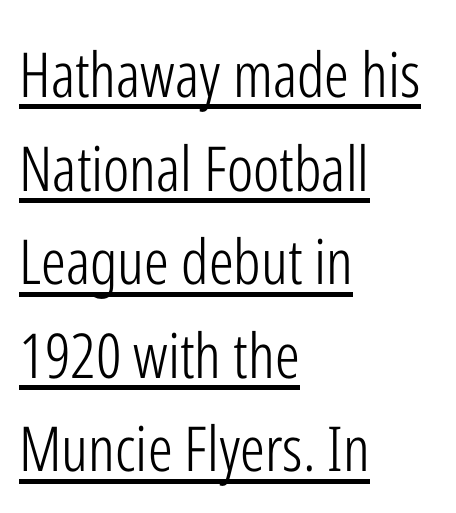
The image shows 62 px light, condensed sans-serif type, upright; set left-aligned, normal line spacing (1.51x), normal letter spacing, underlined; low stroke contrast and a medium x-height.
